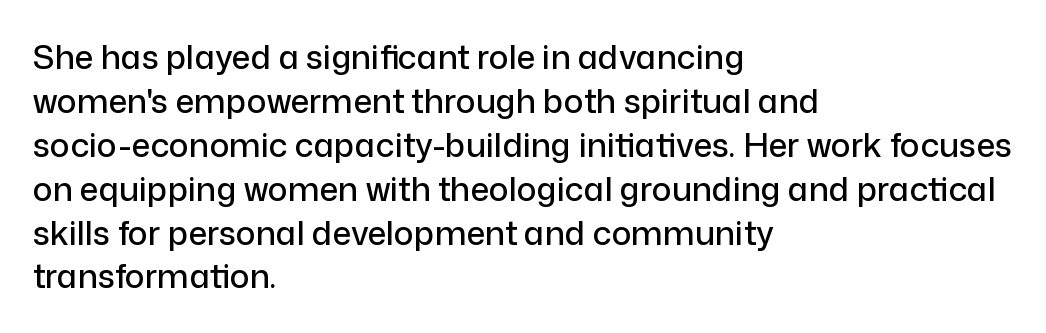
Q: Is the text italic (slanted)? A: No, it is upright.
Q: Is the typeface a serif or a sans-serif typeface? A: Sans-serif.
Q: Is the text underlined? A: No.
Q: How is the paragraph aligned? A: Left-aligned.
Q: Is the spacing between letters normal or unusually wide? A: Normal.
Q: Is the spacing between lines tight, normal or loose? A: Normal.
Q: Width (condensed, normal, or wide)? A: Normal.
Q: Stroke contrast? A: Low.
Q: x-height? A: Medium.
Q: Monospaced? A: No.
